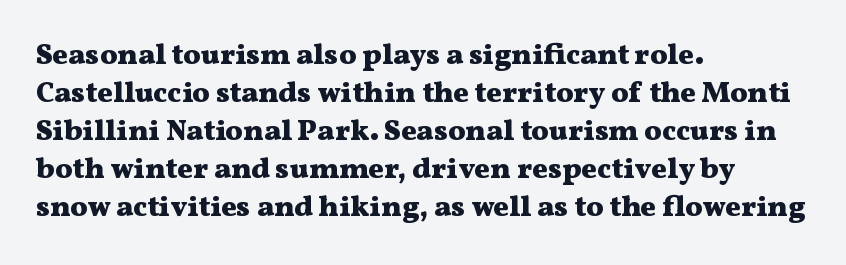
Q: Is the text bold? A: Yes.
Q: Is the text italic (slanted)? A: No, it is upright.
Q: Is the typeface a serif or a sans-serif typeface? A: Serif.
Q: Is the text underlined? A: No.
Q: How is the paragraph aligned? A: Left-aligned.
Q: Is the spacing between letters normal or unusually wide? A: Normal.
Q: Is the spacing between lines tight, normal or loose? A: Normal.
Q: Width (condensed, normal, or wide)? A: Wide.
Q: Stroke contrast? A: Medium.
Q: x-height? A: Medium.
Q: Monospaced? A: No.
